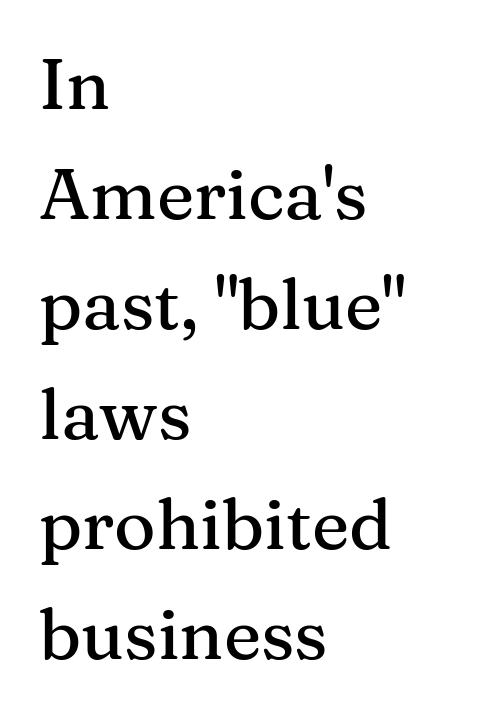
{"serif": "yes", "italic": "no", "width": "normal", "stroke_contrast": "medium", "x_height": "medium", "monospaced": "no", "underline": "no", "align": "left", "line_spacing": "normal", "line_spacing_ratio": 1.55, "letter_spacing": "normal", "letter_spacing_em": 0.0, "glyph_px": 71}
